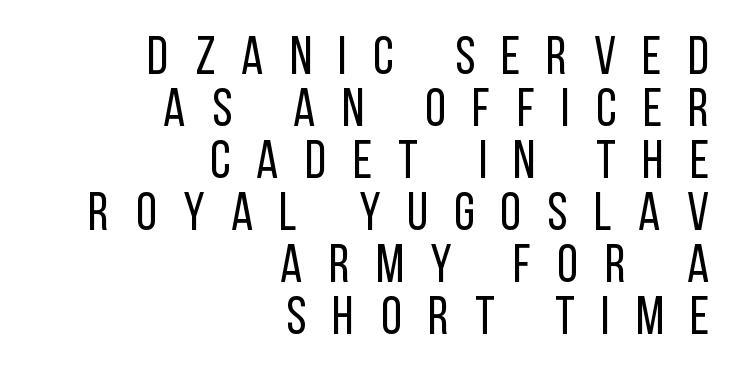
The image shows 53 px regular-weight, condensed sans-serif type, upright; set right-aligned, tight line spacing (0.98x), unusually wide letter spacing (+0.5 em), not underlined; low stroke contrast and a large x-height.
